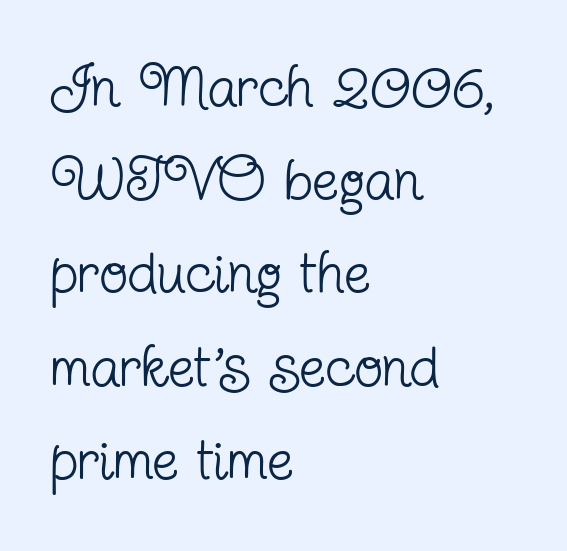
Notice how the stems are strictly vertical — no italics here. Beneath every word, the page is bare. I'd call this a serif setting — the letters wear small feet. Summary of vertical rhythm: regular, with standard interline spacing.
